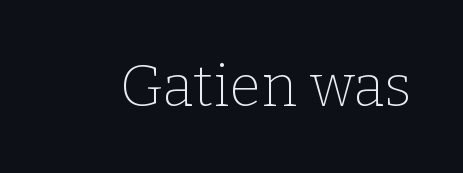
{"serif": "yes", "italic": "no", "bold": "no", "weight": "thin", "width": "normal", "stroke_contrast": "low", "x_height": "medium", "monospaced": "no", "underline": "no", "letter_spacing": "normal", "letter_spacing_em": 0.0, "glyph_px": 58}
